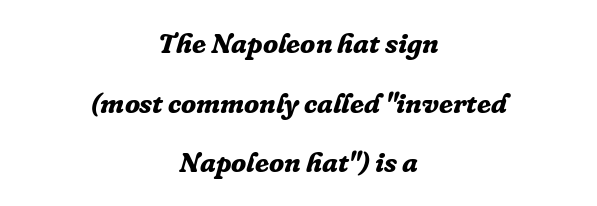
The area under the type is left untouched. Tracking value appears to be zero — textbook default spacing. Is this a fixed-width face? No — the glyphs have proportional, varying widths. Compared with ordinary roman type, these characters are visibly tilted. Summary of weight: heavy, a full bold.
